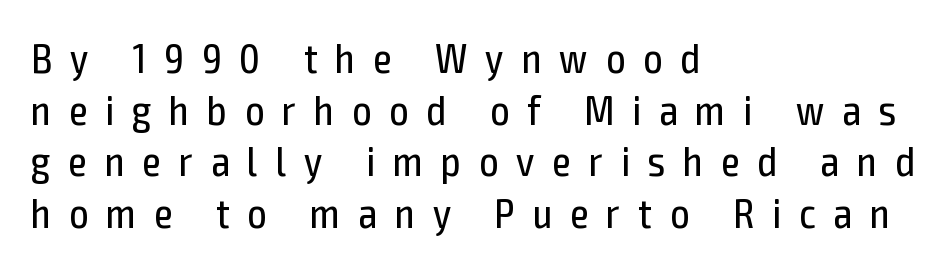
The letters carry no serifs — their stems end cleanly without finishing strokes. Rule under the text: the space is simply empty. These lines are rendered in a variable-pitch font. No letter is thick-stroked: the sample isn't bold.
